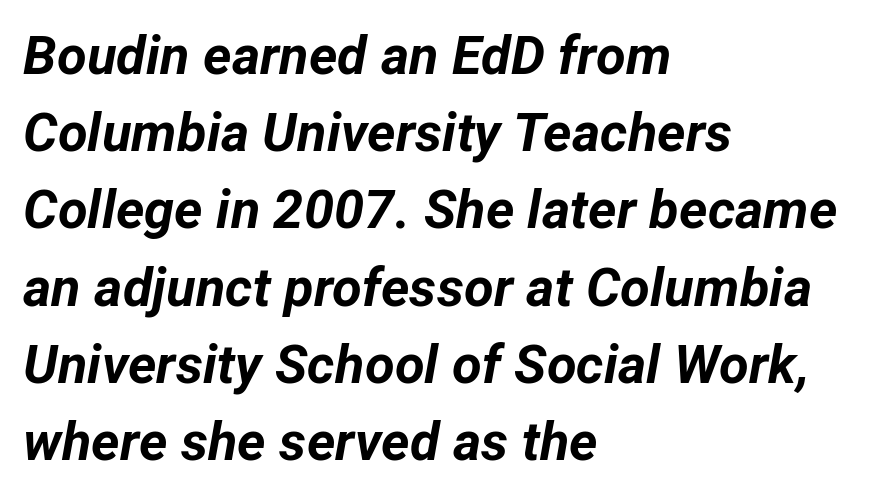
{"italic": "yes", "lean": "right", "slant_degrees": 12, "bold": "yes", "weight": "bold", "width": "normal", "stroke_contrast": "low", "x_height": "medium", "monospaced": "no", "underline": "no", "align": "left", "line_spacing": "normal", "line_spacing_ratio": 1.43, "letter_spacing": "normal", "letter_spacing_em": 0.0, "glyph_px": 54}
